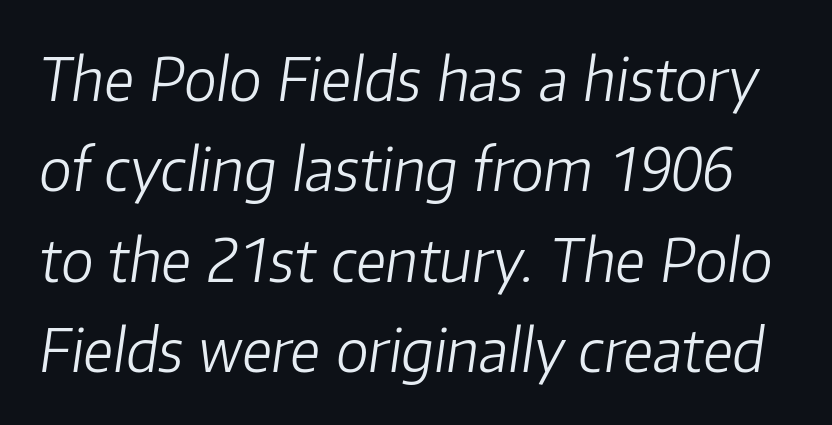
Q: Is the text bold? A: No.
Q: Is the text italic (slanted)? A: Yes, it leans right by about 8 degrees.
Q: Is the text underlined? A: No.
Q: Is the spacing between letters normal or unusually wide? A: Normal.
Q: Is the spacing between lines tight, normal or loose? A: Normal.
Q: Width (condensed, normal, or wide)? A: Normal.
Q: Stroke contrast? A: Low.
Q: x-height? A: Medium.
Q: Monospaced? A: No.
